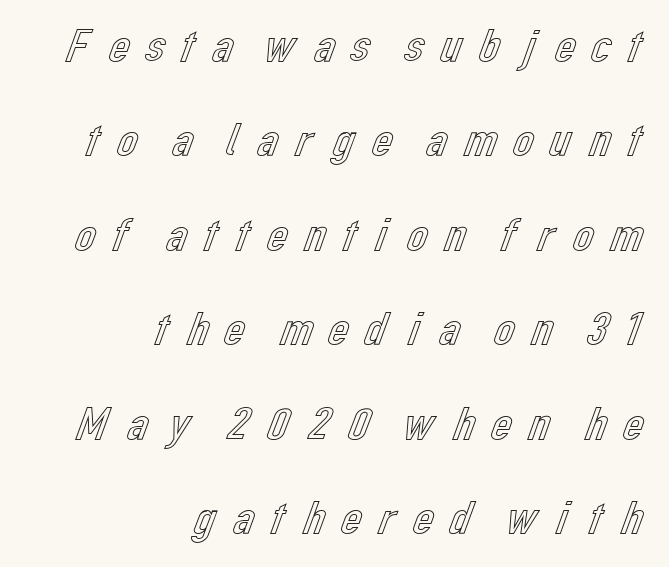
Which margin do the lines hug? The right one — the left edge is uneven. The letters advance in unequal steps, a hallmark of proportional type. The designer dialed line spacing up above the default. Decoration check: the copy has no underline.
